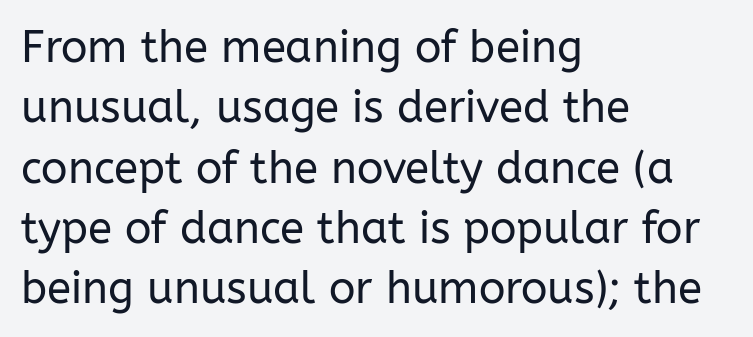
{"serif": "no", "italic": "no", "bold": "no", "weight": "regular", "width": "normal", "stroke_contrast": "low", "x_height": "medium", "monospaced": "no", "underline": "no", "align": "left", "line_spacing": "normal", "line_spacing_ratio": 1.37, "letter_spacing": "normal", "letter_spacing_em": 0.0, "glyph_px": 44}
